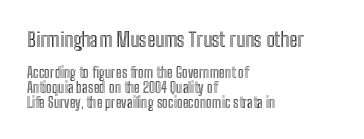
{"italic": "no", "underline": "no", "align": "left", "line_spacing": "tight", "line_spacing_ratio": 1.07, "letter_spacing": "normal", "letter_spacing_em": 0.0, "larger_block": "first", "size_ratio": 1.43, "glyph_px": 20}
